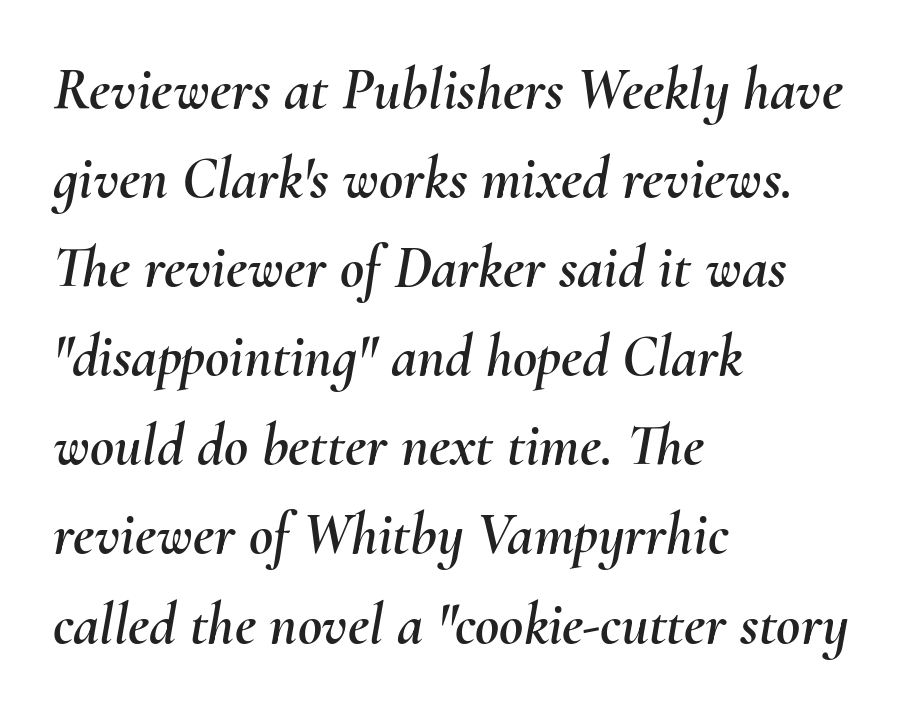
{"italic": "yes", "lean": "right", "slant_degrees": 10, "width": "normal", "stroke_contrast": "medium", "x_height": "small", "monospaced": "no", "underline": "no", "align": "left", "line_spacing": "normal", "line_spacing_ratio": 1.51, "letter_spacing": "normal", "letter_spacing_em": 0.0, "glyph_px": 59}
